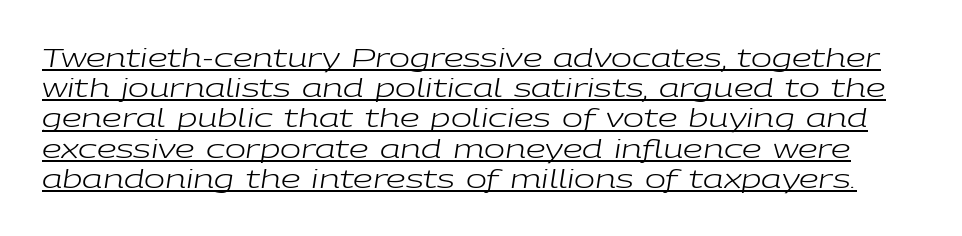
{"italic": "yes", "lean": "right", "slant_degrees": 9, "bold": "no", "underline": "yes", "line_spacing_ratio": 1.21, "letter_spacing": "normal", "letter_spacing_em": 0.0, "glyph_px": 25}
